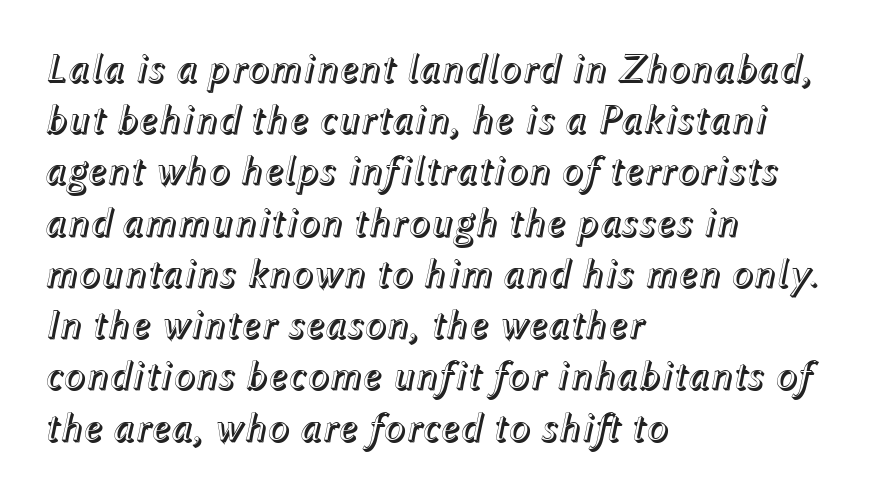
The image shows 41 px text type, italic (leaning right); set left-aligned, normal line spacing (1.25x), normal letter spacing, not underlined; a medium x-height.
